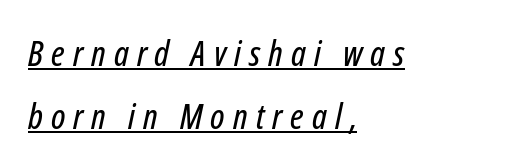
The image shows 35 px condensed type, italic (leaning right); set left-aligned, line spacing 1.8x, unusually wide letter spacing (+0.23 em), underlined; low stroke contrast and a medium x-height.
